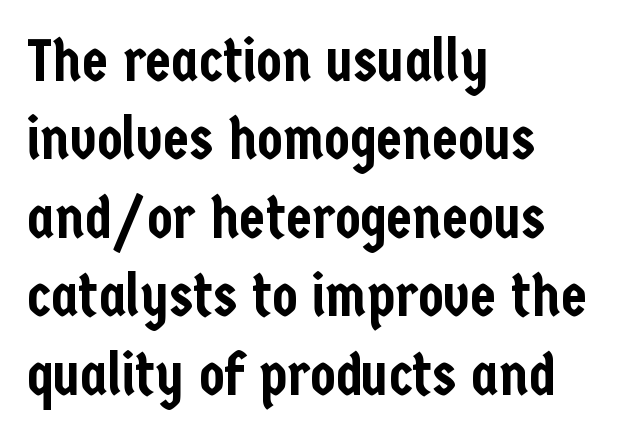
{"serif": "no", "italic": "no", "width": "condensed", "stroke_contrast": "low", "x_height": "medium", "monospaced": "no", "underline": "no", "align": "left", "line_spacing": "normal", "line_spacing_ratio": 1.33, "letter_spacing": "normal", "letter_spacing_em": 0.0, "glyph_px": 59}
